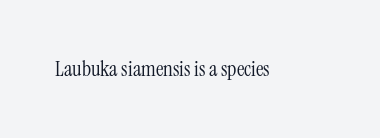
The image shows 21 px text type, upright; set normal letter spacing, not underlined.
